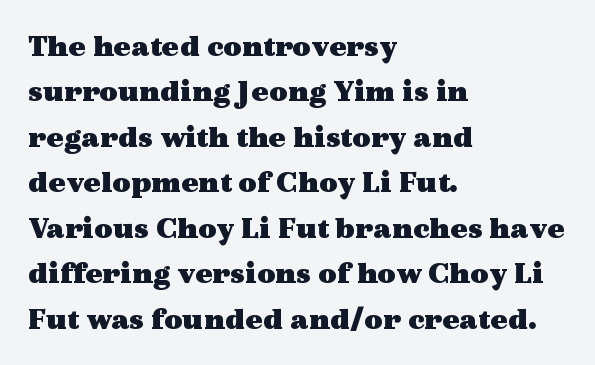
Q: Is the text bold? A: Yes.
Q: Is the text italic (slanted)? A: No, it is upright.
Q: Is the typeface a serif or a sans-serif typeface? A: Serif.
Q: Is the text underlined? A: No.
Q: How is the paragraph aligned? A: Left-aligned.
Q: Is the spacing between letters normal or unusually wide? A: Normal.
Q: Is the spacing between lines tight, normal or loose? A: Normal.
Q: Width (condensed, normal, or wide)? A: Wide.
Q: x-height? A: Medium.
Q: Monospaced? A: No.
